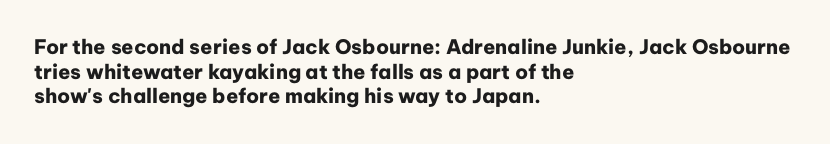
The foot of each line stays bare and open. The letters are bold, with thick, heavy strokes. The letters stand straight up with perfectly vertical stems. Compared with typical body copy, the letter spacing here is the same. These lines stack with their left ends in a neat column.
